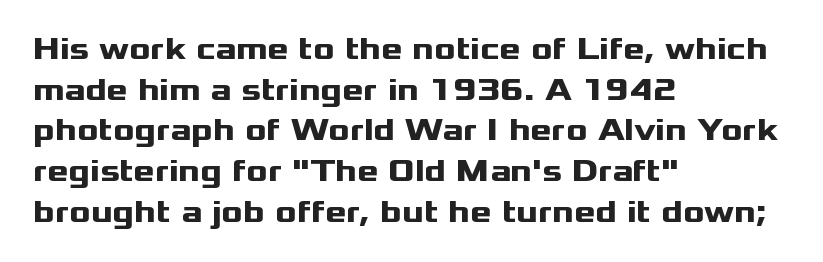
{"serif": "no", "italic": "no", "bold": "yes", "weight": "heavy", "width": "wide", "stroke_contrast": "medium", "x_height": "medium", "monospaced": "no", "underline": "no", "align": "left", "line_spacing": "normal", "line_spacing_ratio": 1.27, "letter_spacing": "normal", "letter_spacing_em": 0.0, "glyph_px": 32}
